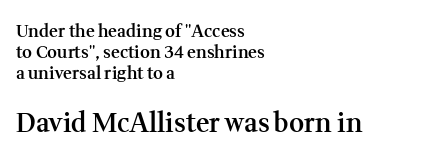
Weight: semibold (demi). In terms of posture, this sample is upright. Letters rest on an invisible, unmarked baseline. The block sitting lower on the canvas is the one with enlarged characters.
